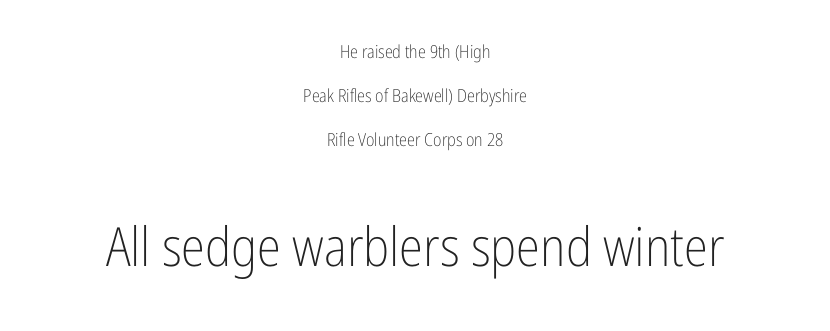
The image shows 54 px light, condensed sans-serif type, upright; set centered, loose line spacing (2.45x), normal letter spacing, not underlined; the second (bottom) block is 3.0x larger; low stroke contrast and a medium x-height.
